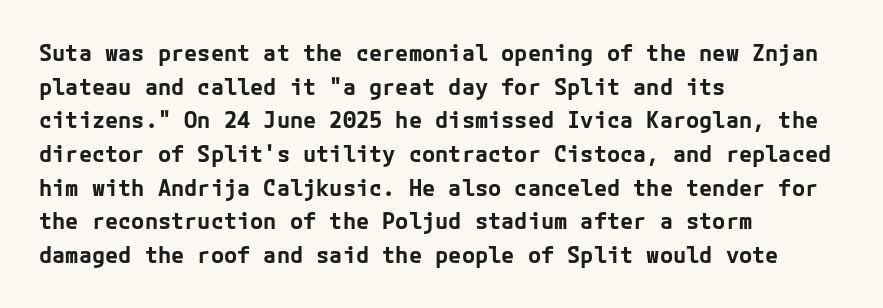
{"italic": "no", "bold": "yes", "underline": "no", "align": "left", "line_spacing": "normal", "line_spacing_ratio": 1.53, "letter_spacing": "normal", "letter_spacing_em": 0.0, "glyph_px": 22}
